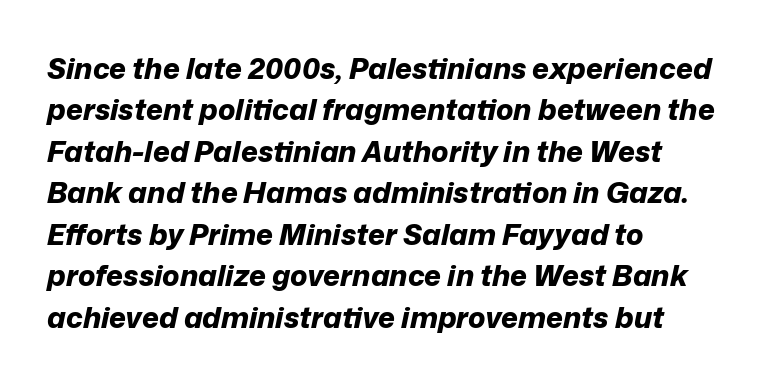
{"italic": "yes", "lean": "right", "slant_degrees": 12, "bold": "yes", "weight": "bold", "width": "normal", "stroke_contrast": "low", "x_height": "medium", "monospaced": "no", "underline": "no", "align": "left", "line_spacing": "normal", "line_spacing_ratio": 1.43, "letter_spacing": "normal", "letter_spacing_em": 0.0, "glyph_px": 29}
